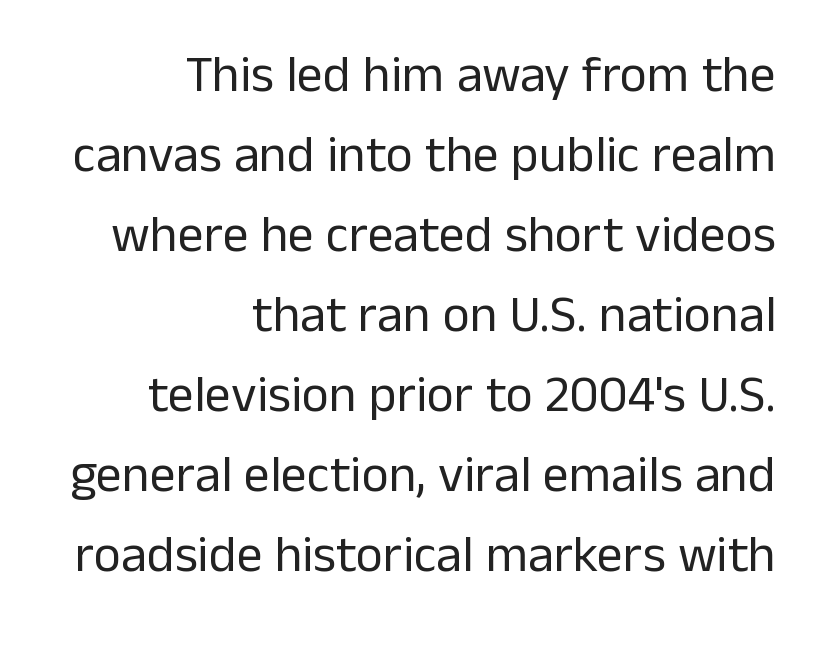
Q: Is the text bold? A: No.
Q: Is the text italic (slanted)? A: No, it is upright.
Q: Is the typeface a serif or a sans-serif typeface? A: Sans-serif.
Q: Is the text underlined? A: No.
Q: How is the paragraph aligned? A: Right-aligned.
Q: Is the spacing between letters normal or unusually wide? A: Normal.
Q: Is the spacing between lines tight, normal or loose? A: Normal.
Q: Width (condensed, normal, or wide)? A: Normal.
Q: Stroke contrast? A: Low.
Q: x-height? A: Medium.
Q: Monospaced? A: No.
